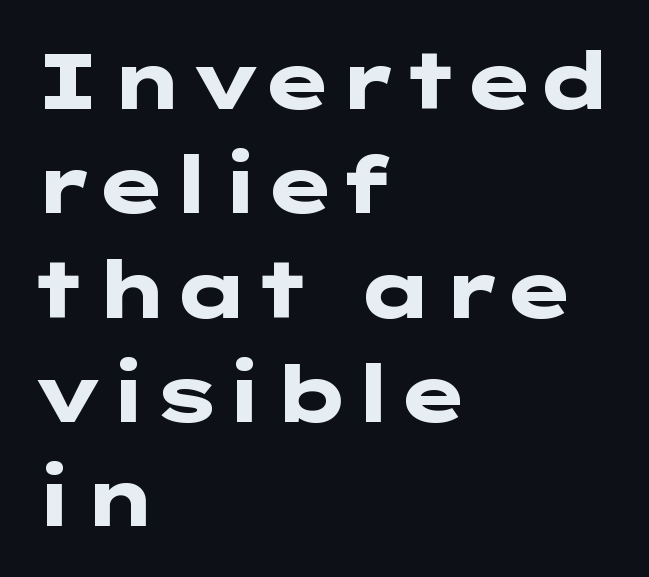
Does the copy run flush right? No — it runs flush left. The type family on display is of the sans-serif kind. The zone under the glyphs is completely vacant. Between one letter and the next there's only the usual sliver of space. Strong, thick strokes mark this as bold type. Posture: vertical.
